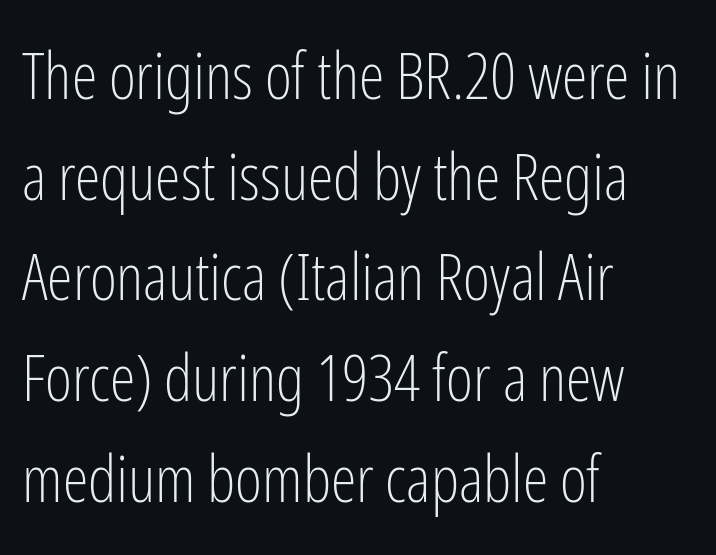
Q: Is the text bold? A: No.
Q: Is the text italic (slanted)? A: No, it is upright.
Q: Is the typeface a serif or a sans-serif typeface? A: Sans-serif.
Q: Is the text underlined? A: No.
Q: How is the paragraph aligned? A: Left-aligned.
Q: Is the spacing between letters normal or unusually wide? A: Normal.
Q: Is the spacing between lines tight, normal or loose? A: Normal.
Q: Width (condensed, normal, or wide)? A: Condensed.
Q: Stroke contrast? A: Low.
Q: x-height? A: Medium.
Q: Monospaced? A: No.
